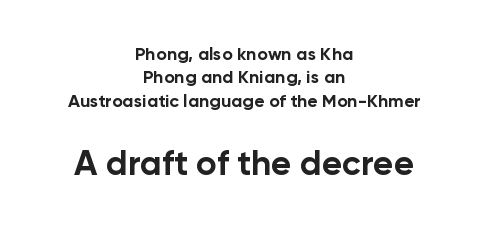
Q: Is the text bold? A: Yes.
Q: Is the text italic (slanted)? A: No, it is upright.
Q: Is the typeface a serif or a sans-serif typeface? A: Sans-serif.
Q: Is the text underlined? A: No.
Q: How is the paragraph aligned? A: Centered.
Q: Is the spacing between letters normal or unusually wide? A: Normal.
Q: Is the spacing between lines tight, normal or loose? A: Normal.
Q: Which block of text is set in a larger size, the first (top) or the second (bottom)? A: The second (bottom) one.
Q: Width (condensed, normal, or wide)? A: Normal.
Q: Stroke contrast? A: Low.
Q: x-height? A: Medium.
Q: Monospaced? A: No.
